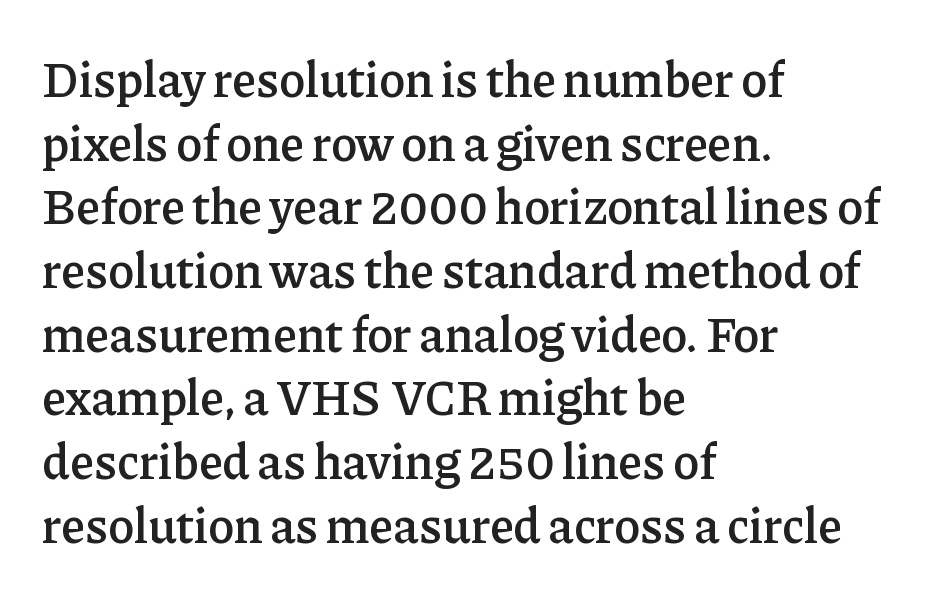
Does extra space separate the letters? No, they use regular spacing. Does the lettering tilt? It doesn't — this is upright. Looks like regular typesetting: each glyph gets only the width it needs. Vertical spacing — default. Where is the straight margin? On the left.
